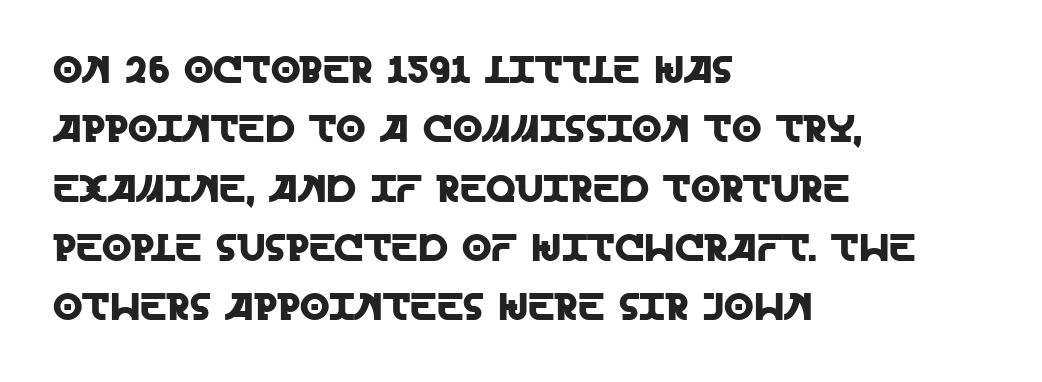
Q: Is the text italic (slanted)? A: No, it is upright.
Q: Is the typeface a serif or a sans-serif typeface? A: Sans-serif.
Q: Is the text underlined? A: No.
Q: How is the paragraph aligned? A: Left-aligned.
Q: Is the spacing between letters normal or unusually wide? A: Normal.
Q: Is the spacing between lines tight, normal or loose? A: Normal.
Q: Width (condensed, normal, or wide)? A: Normal.
Q: x-height? A: Large.
Q: Monospaced? A: No.
